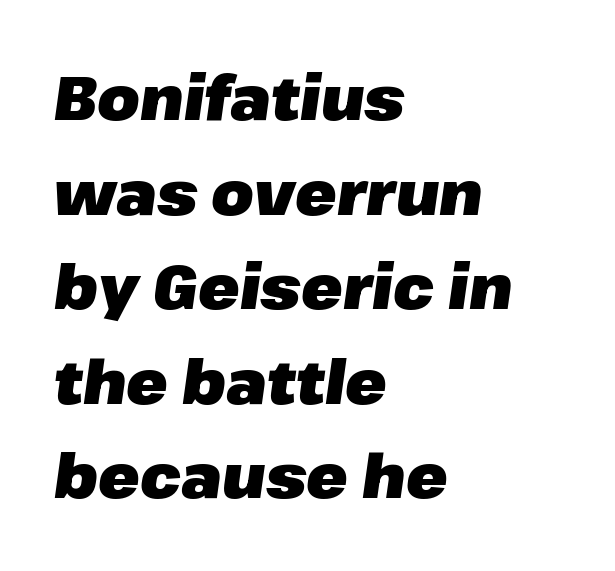
Q: Is the text bold? A: Yes.
Q: Is the text italic (slanted)? A: Yes, it leans right by about 8 degrees.
Q: Is the text underlined? A: No.
Q: How is the paragraph aligned? A: Left-aligned.
Q: Is the spacing between letters normal or unusually wide? A: Normal.
Q: Is the spacing between lines tight, normal or loose? A: Normal.
Q: Width (condensed, normal, or wide)? A: Normal.
Q: Stroke contrast? A: Low.
Q: x-height? A: Medium.
Q: Monospaced? A: No.
